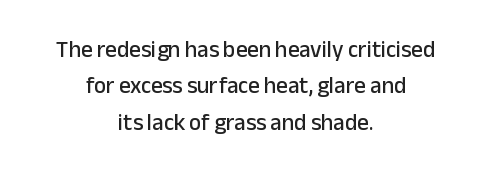
{"italic": "no", "underline": "no", "align": "center", "line_spacing": "normal", "line_spacing_ratio": 1.58, "letter_spacing": "normal", "letter_spacing_em": 0.0, "glyph_px": 23}
